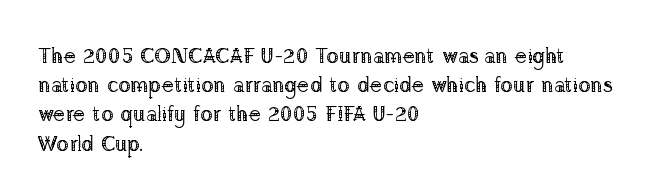
The image shows 21 px text type, upright; set left-aligned, normal line spacing (1.39x), normal letter spacing, not underlined.
